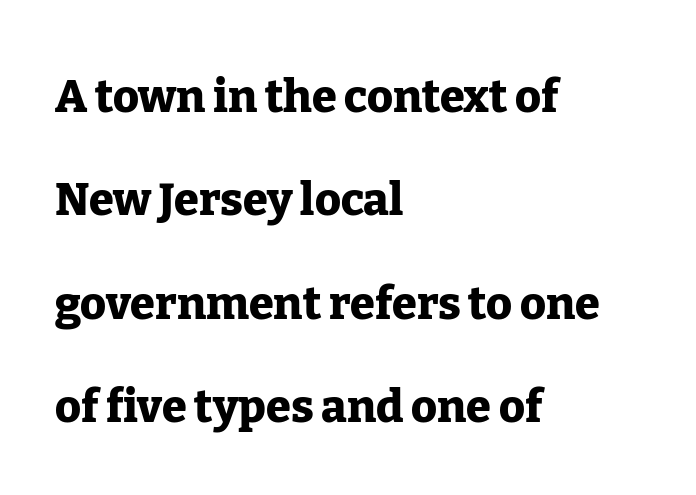
The glyphs are unaccompanied by any horizontal stroke below them. This is heavy type, rendered in bold. The lettering stays uniformly vertical, giving the passage a roman look. Is the block centered? No — it sits flush against the left margin.
